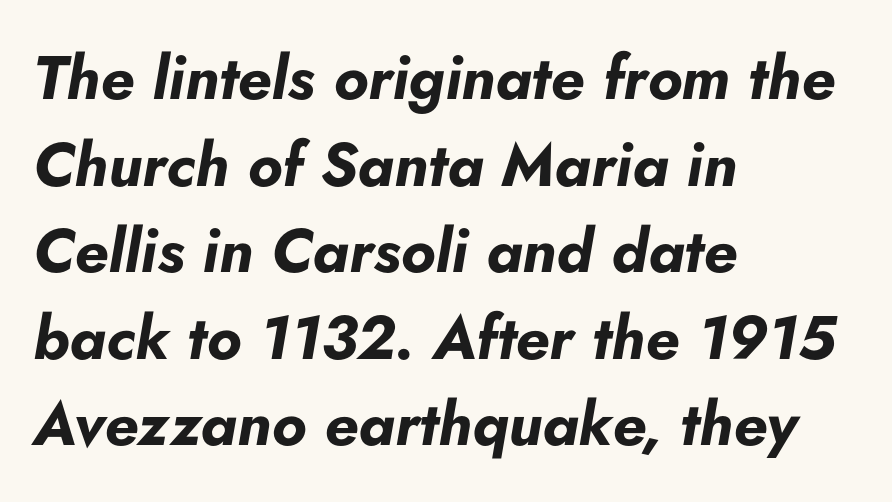
{"italic": "yes", "lean": "right", "slant_degrees": 5, "bold": "yes", "weight": "bold", "width": "normal", "stroke_contrast": "low", "x_height": "small", "monospaced": "no", "underline": "no", "align": "left", "line_spacing": "normal", "line_spacing_ratio": 1.42, "letter_spacing": "normal", "letter_spacing_em": 0.0, "glyph_px": 61}
